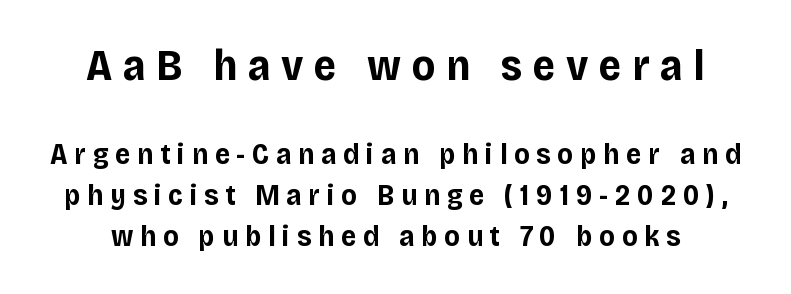
The image shows 44 px bold sans-serif type, upright; set normal line spacing (1.42x), unusually wide letter spacing (+0.24 em), not underlined; the first (top) block is 1.52x larger; low stroke contrast and a large x-height.
